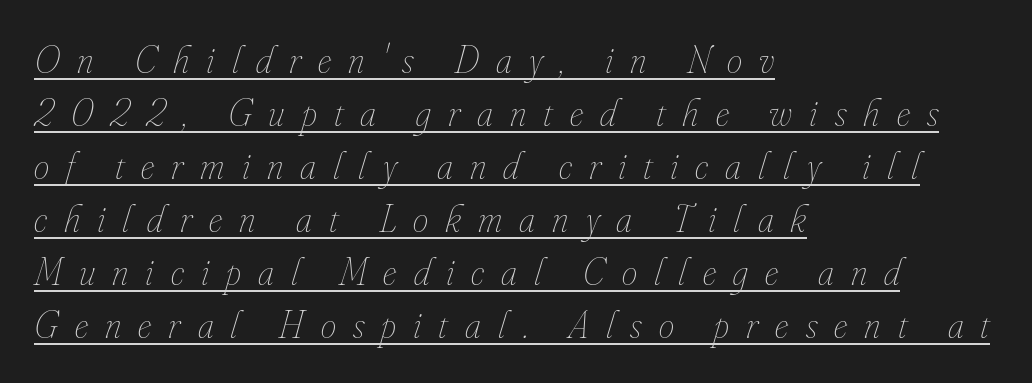
{"italic": "yes", "lean": "right", "slant_degrees": 16, "bold": "no", "weight": "thin", "width": "condensed", "stroke_contrast": "low", "x_height": "small", "monospaced": "no", "underline": "yes", "align": "left", "line_spacing": "normal", "line_spacing_ratio": 1.36, "letter_spacing": "wide", "letter_spacing_em": 0.44, "glyph_px": 39}
